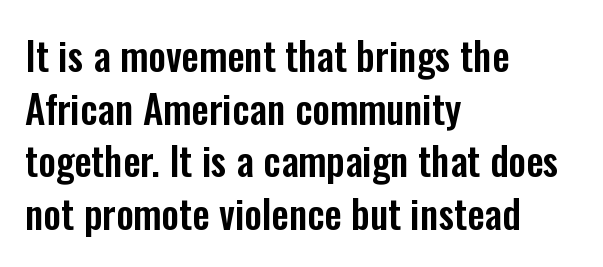
Q: Is the text italic (slanted)? A: No, it is upright.
Q: Is the typeface a serif or a sans-serif typeface? A: Sans-serif.
Q: Is the text underlined? A: No.
Q: How is the paragraph aligned? A: Left-aligned.
Q: Is the spacing between letters normal or unusually wide? A: Normal.
Q: Is the spacing between lines tight, normal or loose? A: Normal.
Q: Width (condensed, normal, or wide)? A: Condensed.
Q: Stroke contrast? A: Low.
Q: x-height? A: Medium.
Q: Monospaced? A: No.
